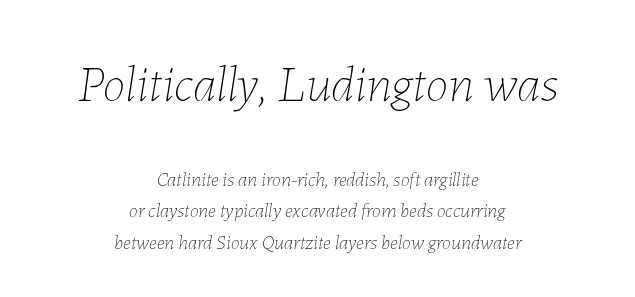
Q: Is the text bold? A: No.
Q: Is the text italic (slanted)? A: Yes, it leans right by about 7 degrees.
Q: Is the text underlined? A: No.
Q: How is the paragraph aligned? A: Centered.
Q: Is the spacing between letters normal or unusually wide? A: Normal.
Q: Is the spacing between lines tight, normal or loose? A: Normal.
Q: Which block of text is set in a larger size, the first (top) or the second (bottom)? A: The first (top) one.
Q: Width (condensed, normal, or wide)? A: Normal.
Q: Stroke contrast? A: Low.
Q: x-height? A: Medium.
Q: Monospaced? A: No.
